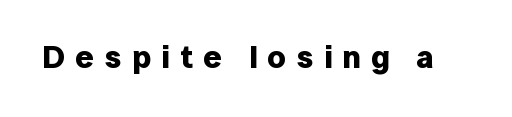
The image shows 32 px bold sans-serif type, upright; set unusually wide letter spacing (+0.32 em), not underlined; low stroke contrast and a medium x-height.
